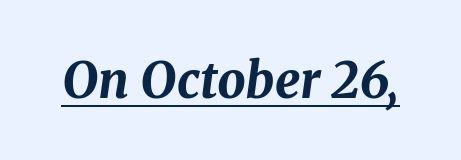
{"italic": "yes", "lean": "right", "slant_degrees": 8, "bold": "yes", "weight": "bold", "width": "normal", "stroke_contrast": "medium", "x_height": "medium", "monospaced": "no", "underline": "yes", "letter_spacing": "normal", "letter_spacing_em": 0.0, "glyph_px": 50}
